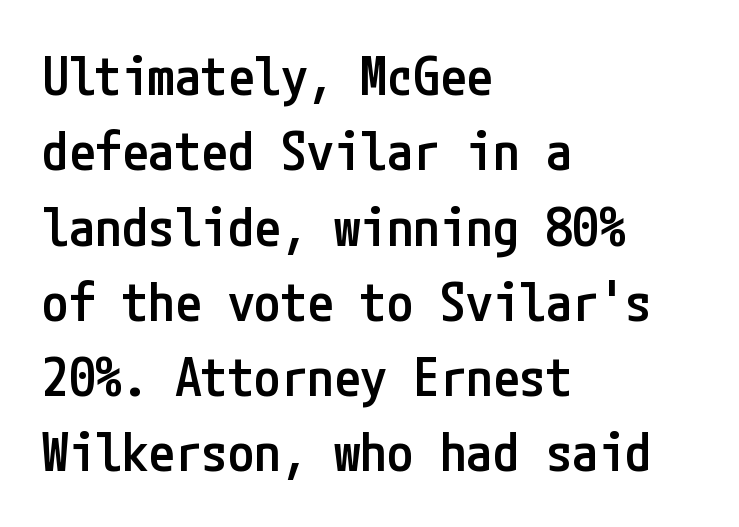
A semibold gives these letters moderate extra thickness, short of bold. Does the leading feel generous? No, just average. The letters sit at their default tracking, neither squeezed nor spread. Glance below the letters and you will spot only blank space. No italicization has been applied; the sample stays upright.
